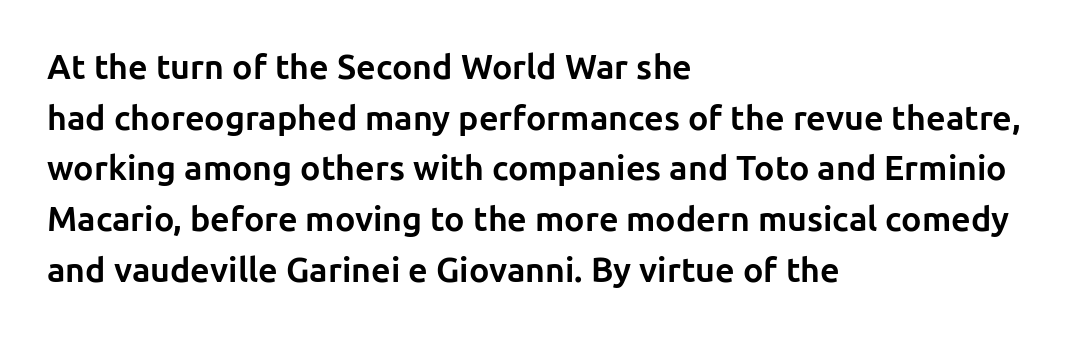
The image shows 34 px bold sans-serif type, upright; set left-aligned, normal line spacing (1.49x), normal letter spacing, not underlined; low stroke contrast and a medium x-height.
